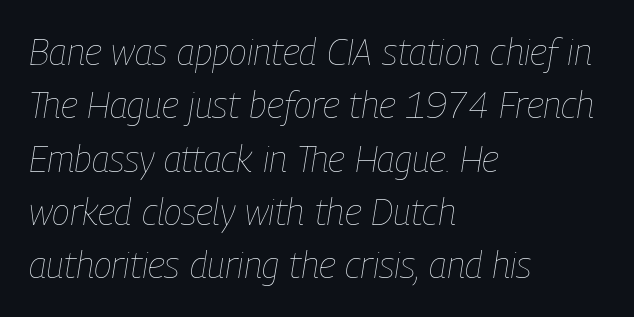
Q: Is the text bold? A: No.
Q: Is the text italic (slanted)? A: Yes, it leans right by about 9 degrees.
Q: Is the text underlined? A: No.
Q: How is the paragraph aligned? A: Left-aligned.
Q: Is the spacing between letters normal or unusually wide? A: Normal.
Q: Is the spacing between lines tight, normal or loose? A: Normal.
Q: Width (condensed, normal, or wide)? A: Condensed.
Q: Stroke contrast? A: Low.
Q: x-height? A: Medium.
Q: Monospaced? A: No.
